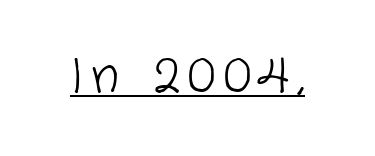
The image shows 47 px light sans-serif type; set underlined; low stroke contrast and a medium x-height.
